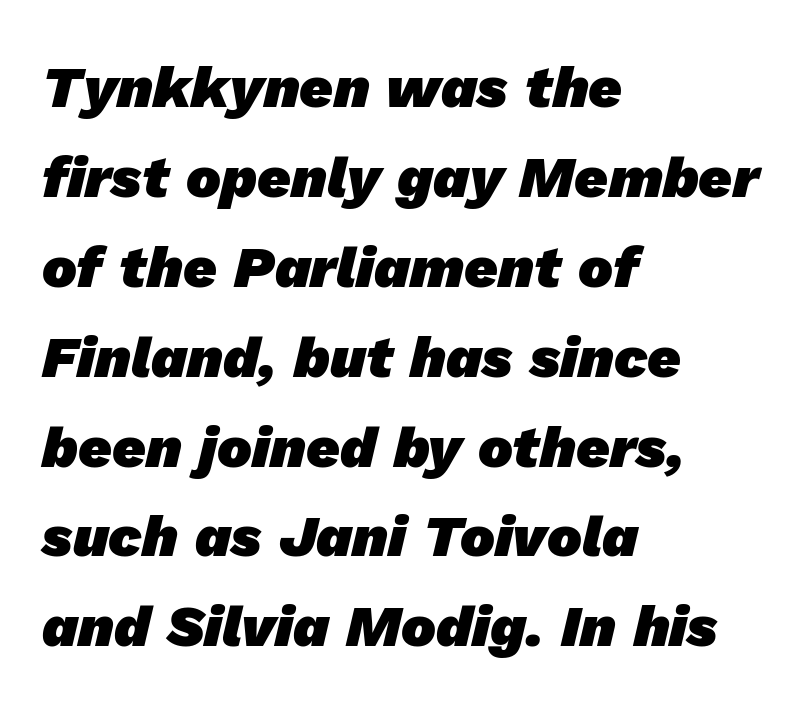
{"serif": "no", "bold": "yes", "weight": "heavy", "width": "normal", "stroke_contrast": "low", "x_height": "medium", "monospaced": "no", "underline": "no", "align": "left", "line_spacing": "normal", "line_spacing_ratio": 1.55, "letter_spacing": "normal", "letter_spacing_em": 0.0, "glyph_px": 58}
